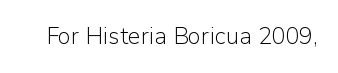
The image shows 23 px text type, upright; set normal letter spacing, not underlined.
